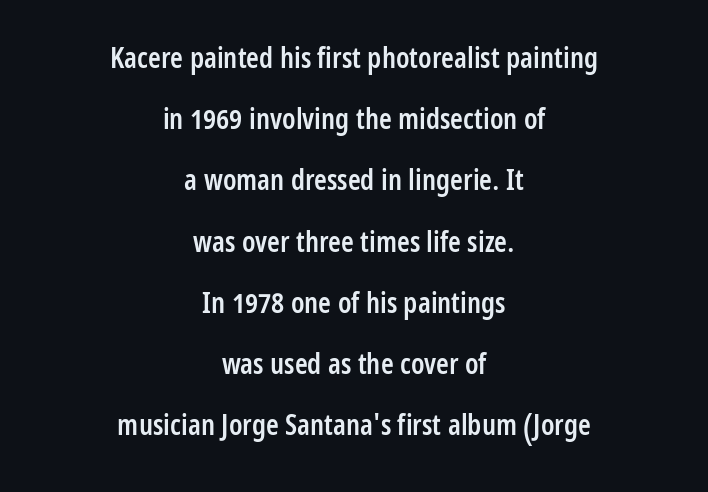
The foot of each line stays bare and open. The characters display no serif detailing; their extremities are plain. Tracking here is standard; glyphs follow each other at the usual distance. Interline gaps are noticeably wide in this sample. Centered paragraph, ragged on both sides. Character widths vary here, with narrow letters taking less room than wide ones.
